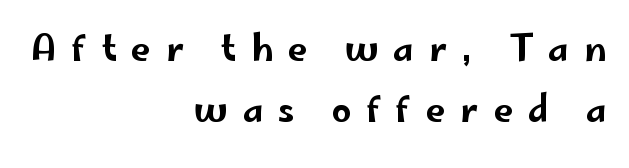
{"serif": "no", "italic": "no", "width": "wide", "stroke_contrast": "low", "x_height": "small", "monospaced": "no", "underline": "no", "align": "right", "line_spacing_ratio": 1.75, "letter_spacing": "wide", "letter_spacing_em": 0.42, "glyph_px": 35}
